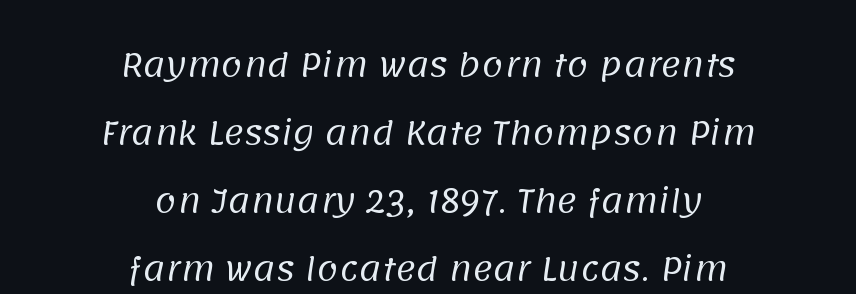
Q: Is the text bold? A: No.
Q: Is the typeface a serif or a sans-serif typeface? A: Sans-serif.
Q: Is the text underlined? A: No.
Q: How is the paragraph aligned? A: Centered.
Q: Is the spacing between letters normal or unusually wide? A: Normal.
Q: Is the spacing between lines tight, normal or loose? A: Loose.
Q: Width (condensed, normal, or wide)? A: Normal.
Q: Stroke contrast? A: Low.
Q: x-height? A: Large.
Q: Monospaced? A: No.
